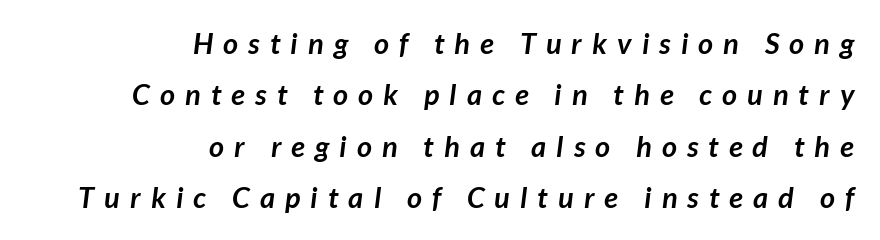
This rendering uses right alignment, leaving the left contour irregular. Chunky letters — that's bold for sure. Lines of text with bare space underneath. Each word looks stretched out because of the extra space between its letters. Note the varied advance widths — an 'i' is clearly narrower than an 'm'.
